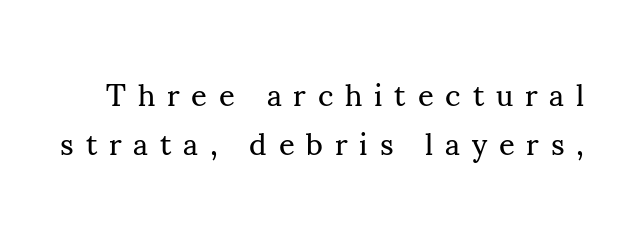
The image shows 31 px regular-weight serif type, upright; set normal line spacing (1.59x), unusually wide letter spacing (+0.38 em), not underlined; medium stroke contrast and a small x-height.
